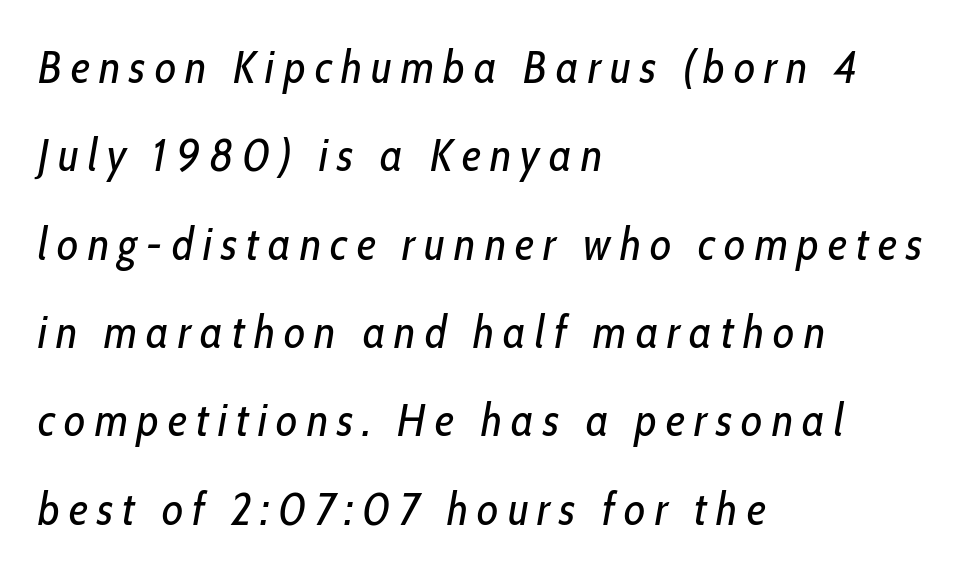
The image shows 46 px regular-weight, condensed type, italic (leaning right); set left-aligned, loose line spacing (1.92x), unusually wide letter spacing (+0.2 em), not underlined; low stroke contrast and a medium x-height.
